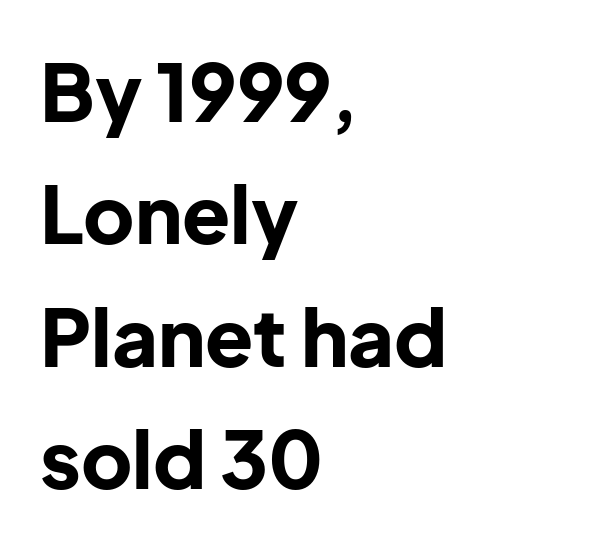
Q: Is the text bold? A: Yes.
Q: Is the text italic (slanted)? A: No, it is upright.
Q: Is the typeface a serif or a sans-serif typeface? A: Sans-serif.
Q: Is the text underlined? A: No.
Q: How is the paragraph aligned? A: Left-aligned.
Q: Is the spacing between letters normal or unusually wide? A: Normal.
Q: Is the spacing between lines tight, normal or loose? A: Normal.
Q: Width (condensed, normal, or wide)? A: Normal.
Q: Stroke contrast? A: Low.
Q: x-height? A: Medium.
Q: Monospaced? A: No.
